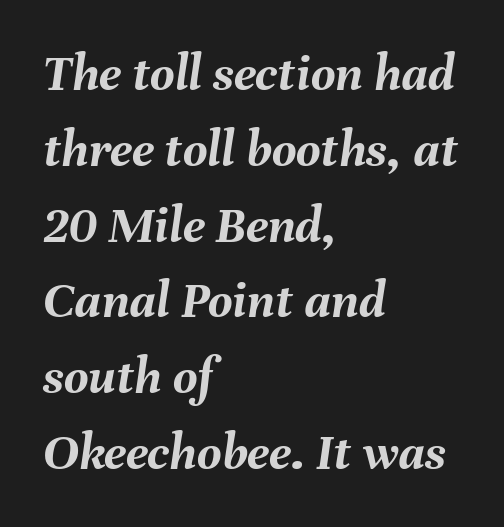
{"italic": "yes", "lean": "right", "slant_degrees": 8, "bold": "yes", "weight": "semibold", "width": "normal", "stroke_contrast": "medium", "x_height": "medium", "monospaced": "no", "underline": "no", "align": "left", "line_spacing": "normal", "line_spacing_ratio": 1.43, "letter_spacing": "normal", "letter_spacing_em": 0.0, "glyph_px": 53}
